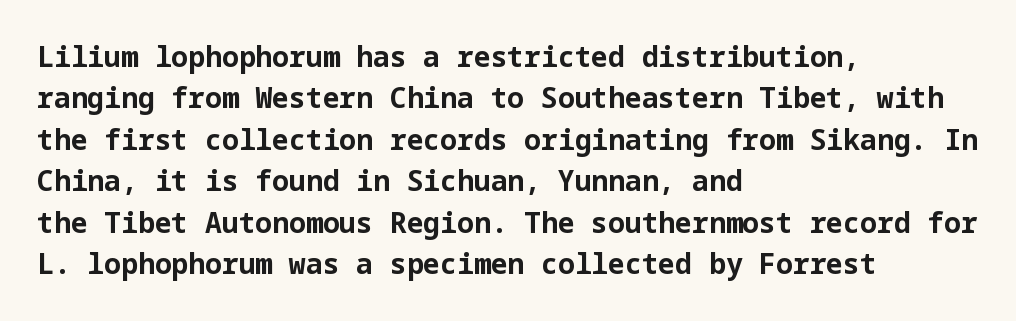
{"serif": "no", "italic": "no", "bold": "yes", "weight": "bold", "width": "normal", "stroke_contrast": "low", "x_height": "medium", "underline": "no", "align": "left", "line_spacing": "normal", "line_spacing_ratio": 1.48, "letter_spacing": "normal", "letter_spacing_em": 0.0, "glyph_px": 28}
